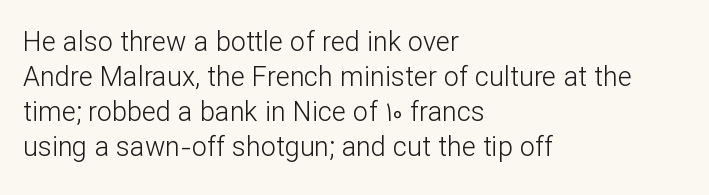
Q: Is the text bold? A: No.
Q: Is the text italic (slanted)? A: No, it is upright.
Q: Is the text underlined? A: No.
Q: How is the paragraph aligned? A: Left-aligned.
Q: Is the spacing between letters normal or unusually wide? A: Normal.
Q: Is the spacing between lines tight, normal or loose? A: Normal.
